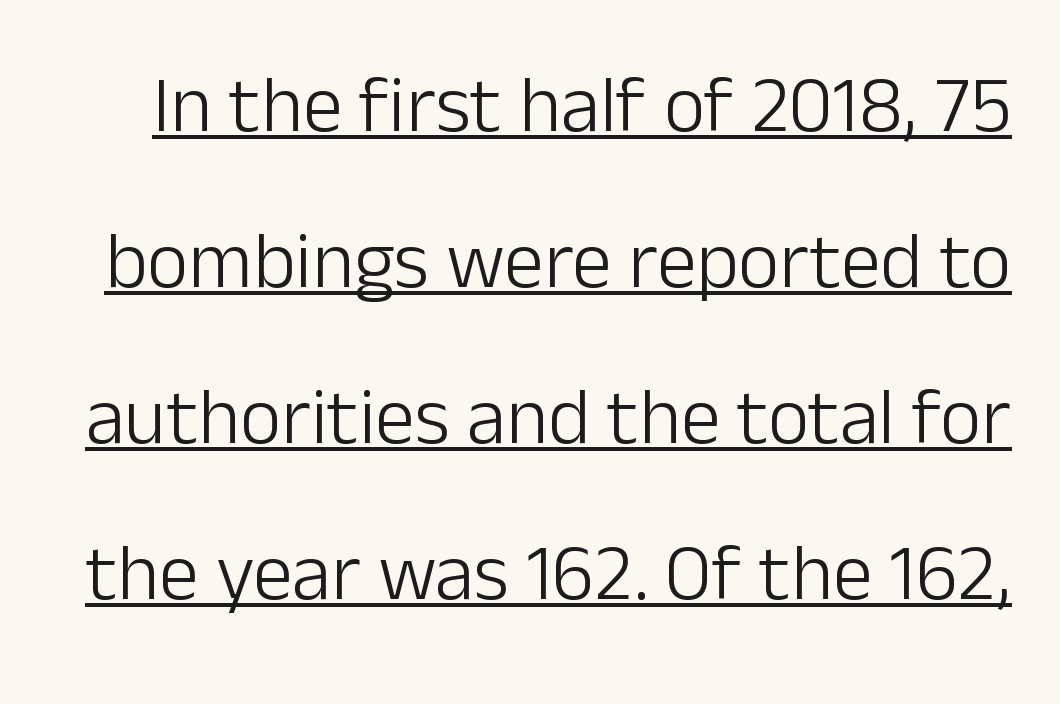
You can tell from the bare stems that sans-serif type was used. This block would shrink considerably if given ordinary leading; it's expanded now. A roman cut, with each character standing at attention. The passage shown is underscored from start to finish. Note the varied advance widths — an 'i' is clearly narrower than an 'm'.
